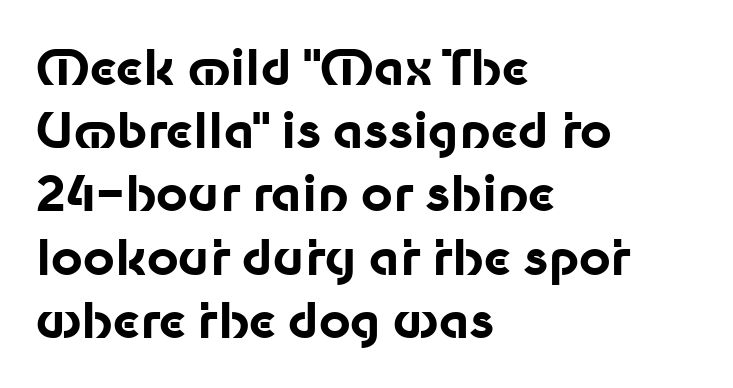
The image shows 49 px bold sans-serif type, upright; set left-aligned, normal line spacing (1.29x), normal letter spacing, not underlined; low stroke contrast and a medium x-height.
